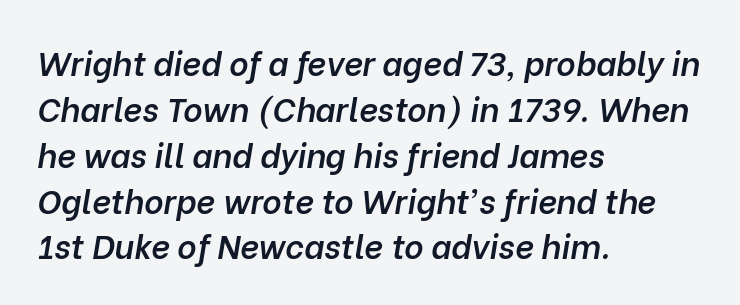
Q: Is the text bold? A: Semi-bold.
Q: Is the text italic (slanted)? A: Yes, it leans right by about 10 degrees.
Q: Is the text underlined? A: No.
Q: How is the paragraph aligned? A: Left-aligned.
Q: Is the spacing between letters normal or unusually wide? A: Normal.
Q: Is the spacing between lines tight, normal or loose? A: Normal.
Q: Width (condensed, normal, or wide)? A: Normal.
Q: Stroke contrast? A: Low.
Q: x-height? A: Medium.
Q: Monospaced? A: No.
